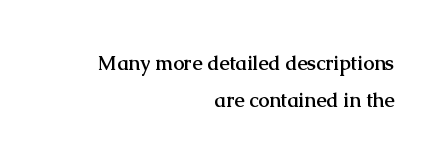
The image shows 20 px bold type, upright; set right-aligned, line spacing 1.87x, normal letter spacing, not underlined.
